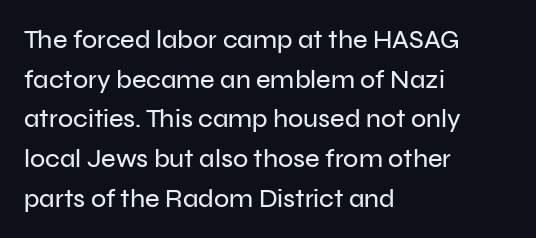
Q: Is the text italic (slanted)? A: No, it is upright.
Q: Is the text underlined? A: No.
Q: How is the paragraph aligned? A: Left-aligned.
Q: Is the spacing between letters normal or unusually wide? A: Normal.
Q: Is the spacing between lines tight, normal or loose? A: Normal.
